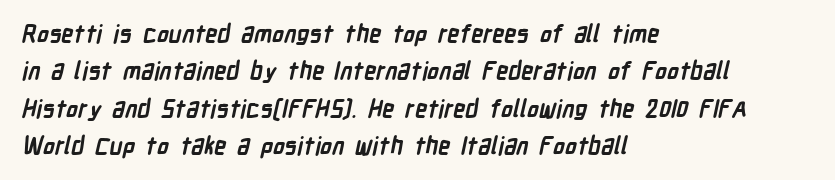
Leading: standard. Plenty of ink on the page — the face is bold. Letter spacing: default. These lines stack with their left ends in a neat column.
